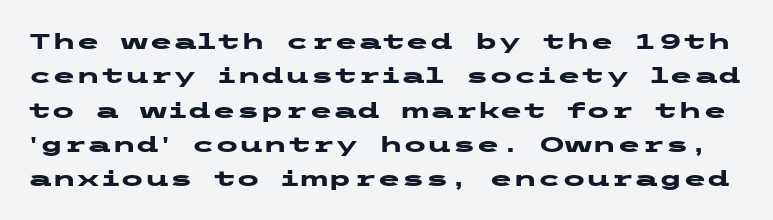
{"italic": "no", "bold": "yes", "underline": "no", "line_spacing": "normal", "line_spacing_ratio": 1.56, "letter_spacing": "normal", "letter_spacing_em": 0.0, "glyph_px": 22}
